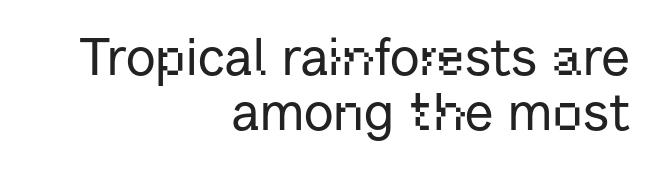
Successive baselines arrive quickly, one right under another. Italic: no, the glyphs are upright roman. There is no visible air inserted between adjacent glyphs. Here the designer chose a conventional face with non-uniform glyph widths. The characters display no serif detailing; their extremities are plain.
